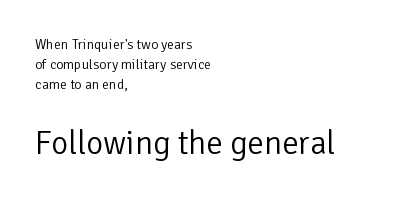
These lines are composed in type without serifs. You can tell it's not italic because the verticals are truly vertical. Visually the block forms a straight wall on the left and a jagged coastline on the right. Stems here are at most as thick as an everyday book face. Observe the ordinary spacing: letters are neighbours, not strangers. The passage shown is typed in a proportional face where columns would drift.
